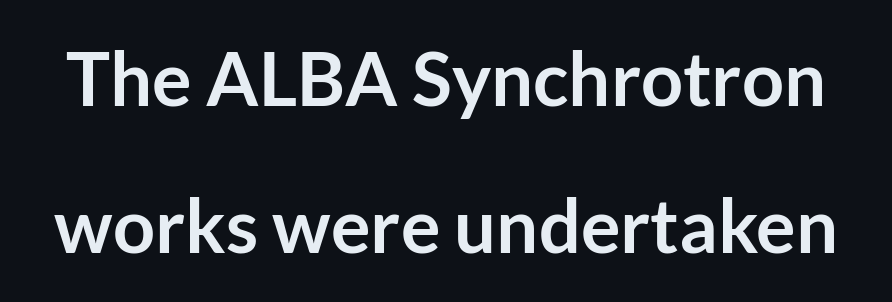
Q: Is the text bold? A: Yes.
Q: Is the text italic (slanted)? A: No, it is upright.
Q: Is the typeface a serif or a sans-serif typeface? A: Sans-serif.
Q: Is the text underlined? A: No.
Q: Is the spacing between letters normal or unusually wide? A: Normal.
Q: Is the spacing between lines tight, normal or loose? A: Loose.
Q: Width (condensed, normal, or wide)? A: Normal.
Q: Stroke contrast? A: Low.
Q: x-height? A: Medium.
Q: Monospaced? A: No.
